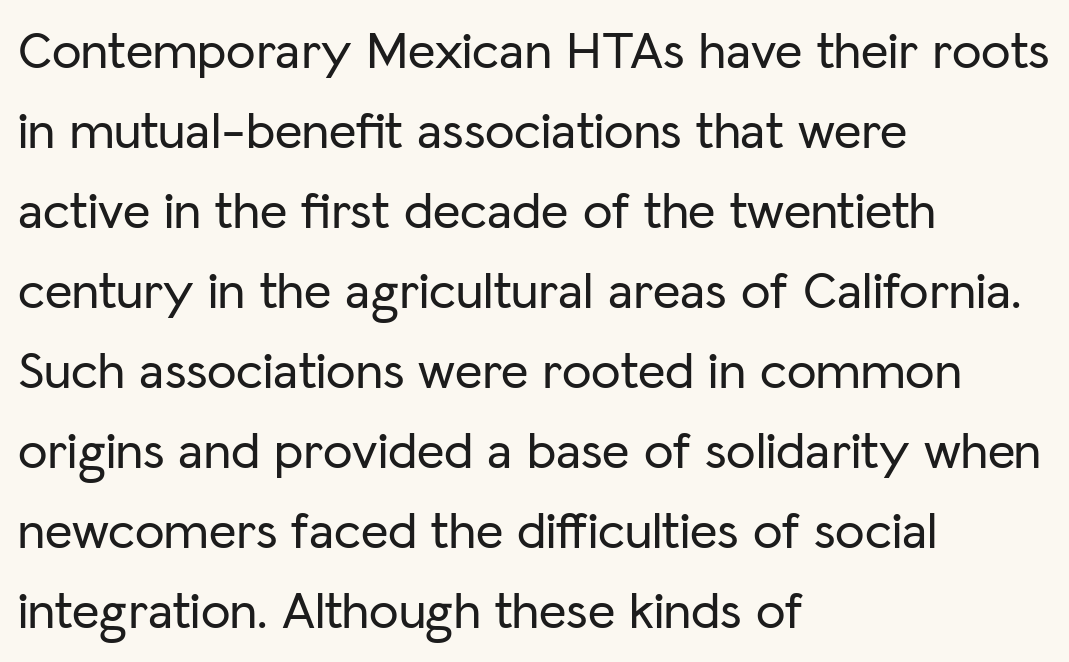
The image shows 53 px sans-serif type, upright; set left-aligned, normal line spacing (1.51x), normal letter spacing, not underlined; low stroke contrast and a medium x-height.
